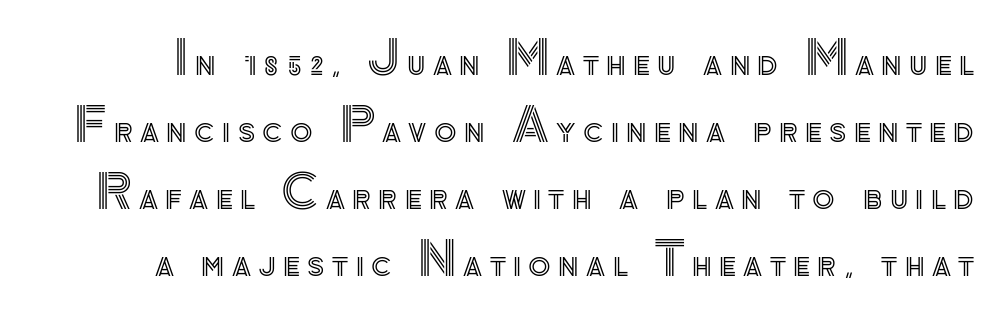
Q: Is the text italic (slanted)? A: No, it is upright.
Q: Is the text underlined? A: No.
Q: Is the spacing between lines tight, normal or loose? A: Normal.
Q: Width (condensed, normal, or wide)? A: Normal.
Q: x-height? A: Small.
Q: Monospaced? A: No.
